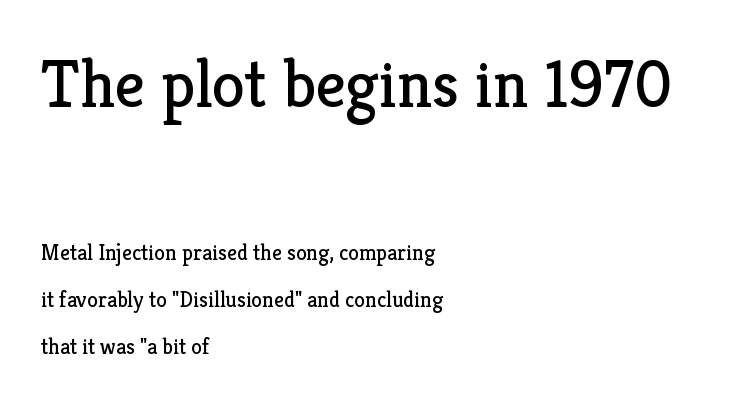
The image shows 67 px regular-weight serif type, upright; set left-aligned, loose line spacing (2.14x), normal letter spacing, not underlined; the first (top) block is 3.05x larger; low stroke contrast and a medium x-height.
